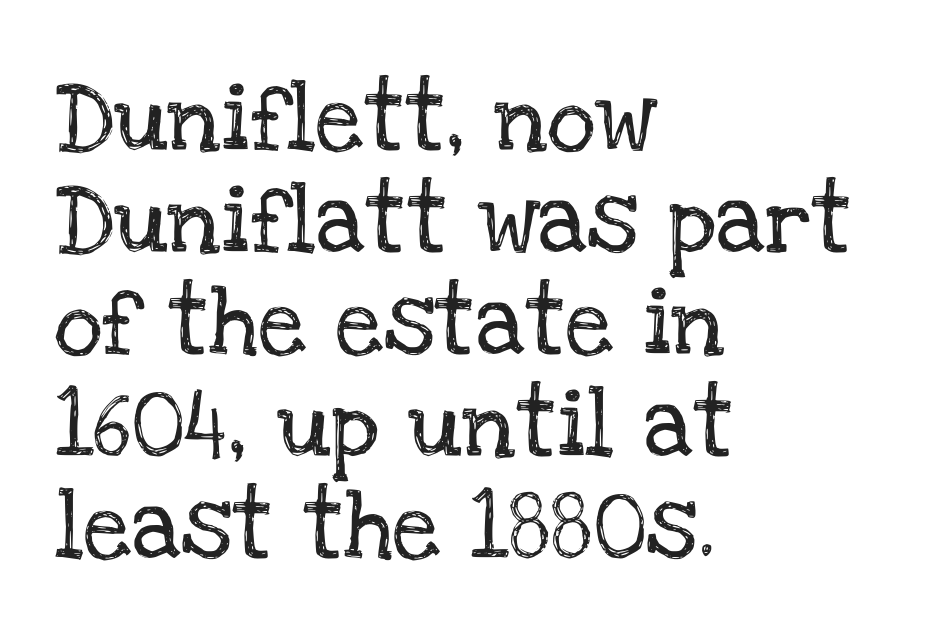
This sample keeps an unexceptional amount of space between lines. If you drew a ruler down the left edge, every line would touch it. Style check: upright. Typographically, this falls in the serif category. Letter spacing: default.
